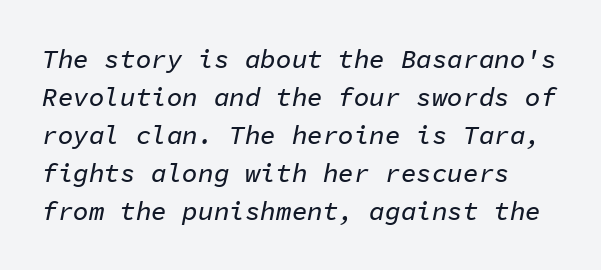
The image shows 26 px text type, italic (leaning right); set normal line spacing (1.46x), normal letter spacing, not underlined.
